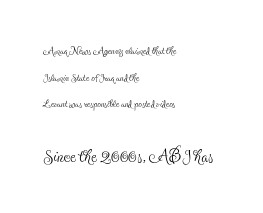
{"bold": "no", "underline": "no", "align": "left", "line_spacing": "loose", "line_spacing_ratio": 1.91, "letter_spacing": "normal", "letter_spacing_em": 0.0, "larger_block": "second", "size_ratio": 1.79, "glyph_px": 25}
